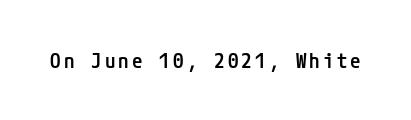
{"italic": "no", "bold": "semi", "underline": "no", "glyph_px": 21}
